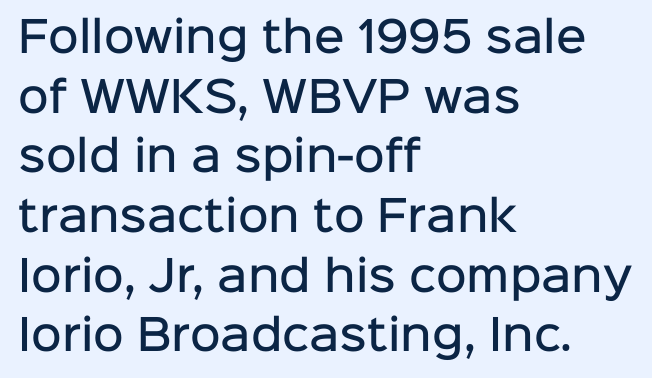
{"serif": "no", "italic": "no", "bold": "semi", "weight": "semibold", "width": "normal", "stroke_contrast": "low", "x_height": "medium", "monospaced": "no", "underline": "no", "align": "left", "line_spacing": "normal", "line_spacing_ratio": 1.42, "letter_spacing": "normal", "letter_spacing_em": 0.0, "glyph_px": 42}
